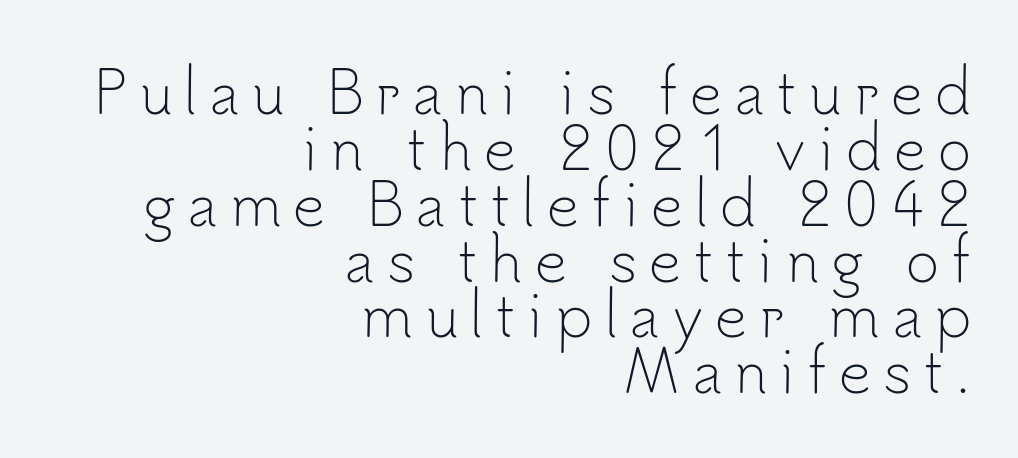
Q: Is the text bold? A: No.
Q: Is the text italic (slanted)? A: No, it is upright.
Q: Is the typeface a serif or a sans-serif typeface? A: Sans-serif.
Q: Is the text underlined? A: No.
Q: How is the paragraph aligned? A: Right-aligned.
Q: Is the spacing between letters normal or unusually wide? A: Unusually wide.
Q: Is the spacing between lines tight, normal or loose? A: Tight.
Q: Width (condensed, normal, or wide)? A: Normal.
Q: Stroke contrast? A: Low.
Q: x-height? A: Small.
Q: Monospaced? A: No.
